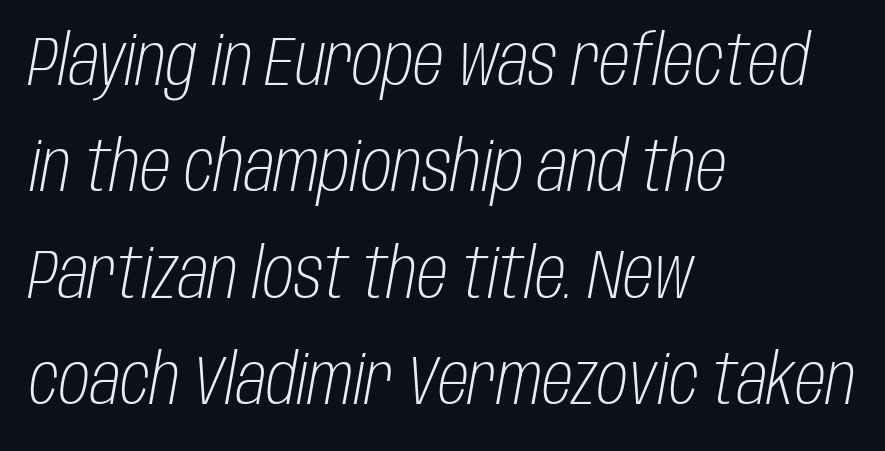
{"italic": "yes", "lean": "right", "slant_degrees": 10, "bold": "no", "weight": "light", "width": "condensed", "stroke_contrast": "low", "x_height": "large", "monospaced": "no", "underline": "no", "align": "left", "line_spacing": "normal", "line_spacing_ratio": 1.52, "letter_spacing": "normal", "letter_spacing_em": 0.0, "glyph_px": 70}
